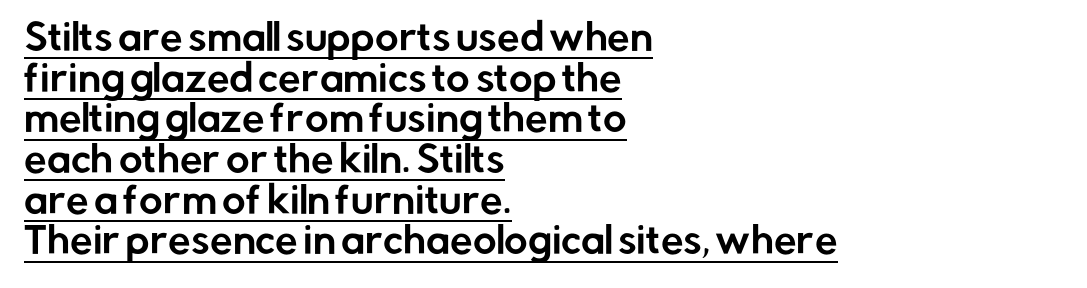
Q: Is the text italic (slanted)? A: No, it is upright.
Q: Is the typeface a serif or a sans-serif typeface? A: Sans-serif.
Q: Is the text underlined? A: Yes.
Q: How is the paragraph aligned? A: Left-aligned.
Q: Is the spacing between letters normal or unusually wide? A: Normal.
Q: Is the spacing between lines tight, normal or loose? A: Tight.
Q: Width (condensed, normal, or wide)? A: Normal.
Q: Stroke contrast? A: Low.
Q: x-height? A: Medium.
Q: Monospaced? A: No.
